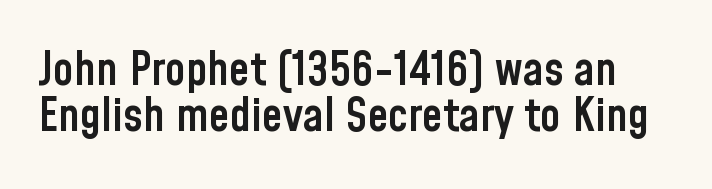
The image shows 47 px semibold, condensed sans-serif type, upright; set tight line spacing (0.98x), normal letter spacing, not underlined; low stroke contrast and a medium x-height.
